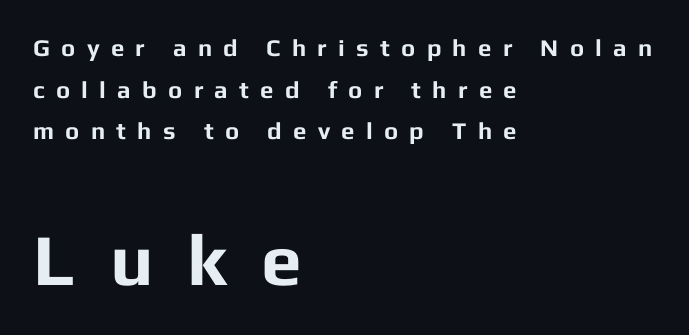
Every character sits straight up, as roman type does. The emphasis by scale lands on block number two, below. No word sits above an underline. Which margin do the lines hug? The left one — the right edge is uneven. The characters look thick and weighty, a clear bold.
